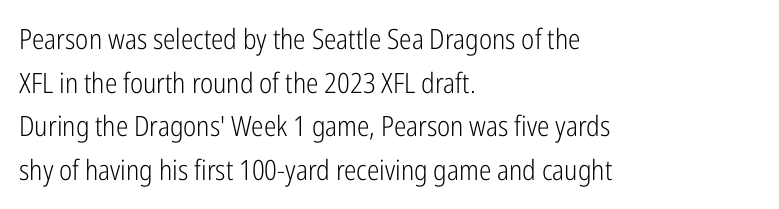
Inter-character spacing is left at the font's built-in metrics. The rows are spaced the way most documents space them. The words here are not underlined. The weight would be labelled regular, book, light, or lighter still. Spacing verdict: proportional, widths tailored to each character. Leftover space on each line is placed entirely after the last word.
